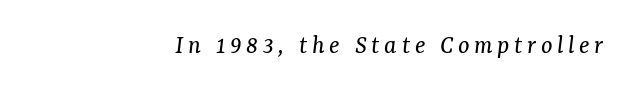
{"italic": "yes", "lean": "right", "slant_degrees": 7, "bold": "no", "underline": "no", "glyph_px": 27}
